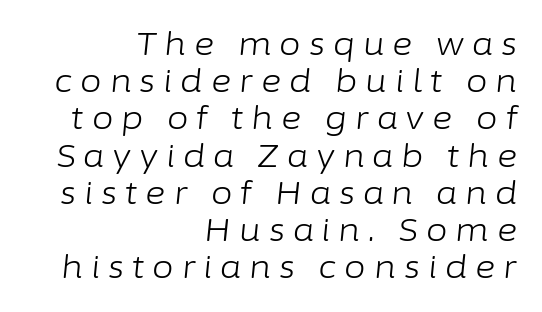
{"italic": "yes", "lean": "right", "slant_degrees": 6, "bold": "no", "weight": "light", "width": "normal", "stroke_contrast": "low", "x_height": "medium", "monospaced": "no", "underline": "no", "align": "right", "line_spacing_ratio": 1.2, "letter_spacing": "wide", "letter_spacing_em": 0.26, "glyph_px": 31}
